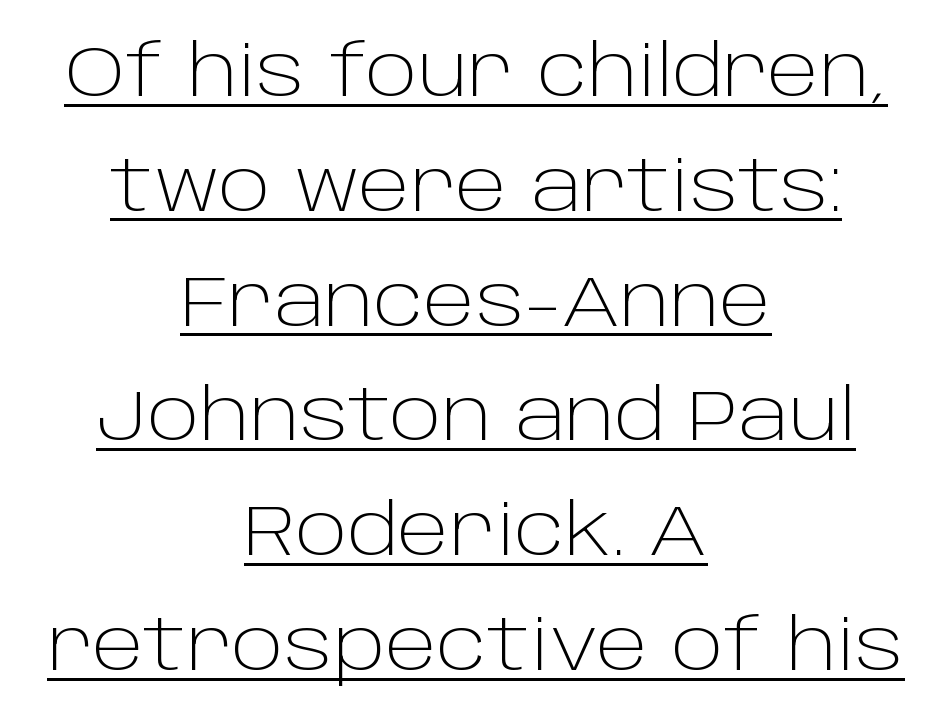
Italic: no, the glyphs are upright roman. The block of text has a typical density, with ordinary space between rows. Reading down the block, each line starts at a different indent, mirrored at its end. Looks like regular typesetting: each glyph gets only the width it needs. Nobody touched the tracking dial on this one.
